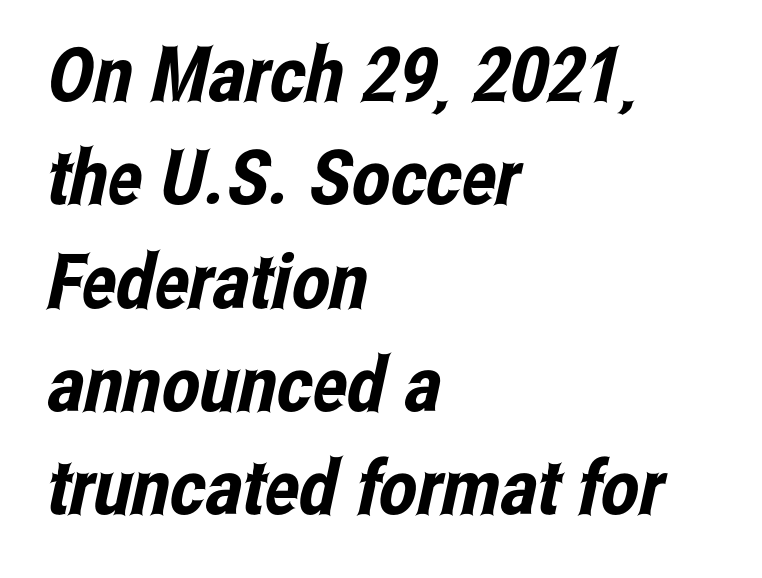
{"serif": "no", "width": "condensed", "stroke_contrast": "low", "x_height": "medium", "monospaced": "no", "underline": "no", "align": "left", "line_spacing": "normal", "line_spacing_ratio": 1.36, "letter_spacing": "normal", "letter_spacing_em": 0.0, "glyph_px": 76}
